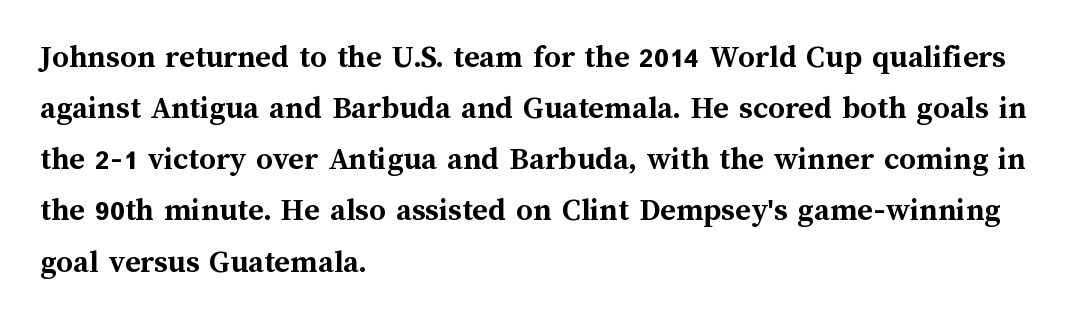
{"italic": "no", "bold": "yes", "weight": "semibold", "width": "normal", "stroke_contrast": "medium", "x_height": "medium", "monospaced": "no", "underline": "no", "align": "left", "line_spacing": "normal", "line_spacing_ratio": 1.55, "letter_spacing": "normal", "letter_spacing_em": 0.0, "glyph_px": 33}
